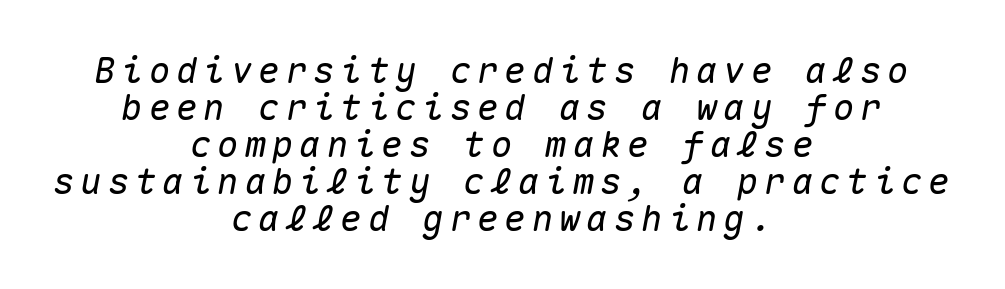
Q: Is the text italic (slanted)? A: Yes, it leans right by about 10 degrees.
Q: Is the text underlined? A: No.
Q: How is the paragraph aligned? A: Centered.
Q: Is the spacing between lines tight, normal or loose? A: Tight.
Q: Width (condensed, normal, or wide)? A: Normal.
Q: Stroke contrast? A: Medium.
Q: x-height? A: Medium.
Q: Monospaced? A: Yes.
